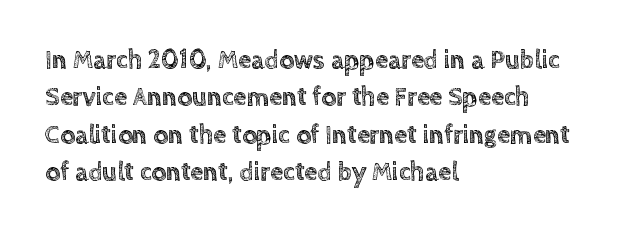
A typesetter would call this zero additional tracking. The string is rendered with underlining switched off. Reading down the block, your eye returns to a fixed left position each line. The lines sit at an ordinary, default distance from one another.
